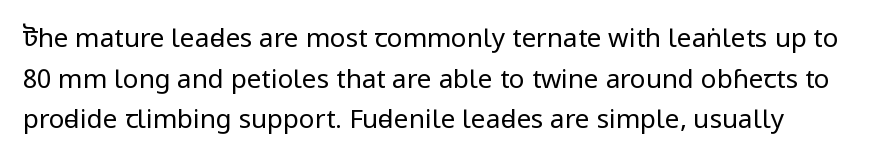
Q: Is the text bold? A: No.
Q: Is the text italic (slanted)? A: No, it is upright.
Q: Is the text underlined? A: No.
Q: Is the spacing between letters normal or unusually wide? A: Normal.
Q: Is the spacing between lines tight, normal or loose? A: Normal.
